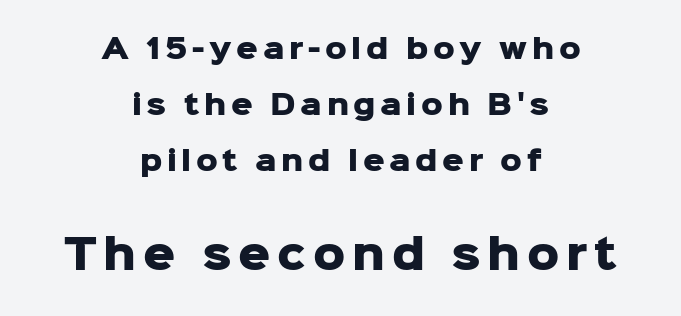
The image shows 40 px heavy sans-serif type, upright; set centered, loose line spacing (2.08x), not underlined; the second (bottom) block is 1.48x larger; low stroke contrast and a medium x-height.
